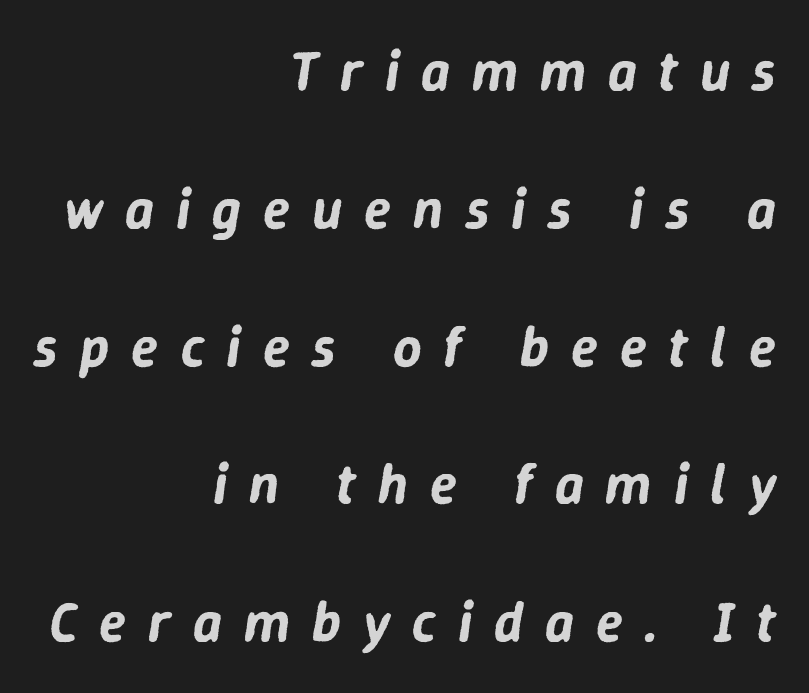
The line texture is sparse and dotted thanks to wide tracking. The passage shown is typed in a proportional face where columns would drift. The lines are quadded right. Slanted lettering throughout. Descenders hang freely into open space.
